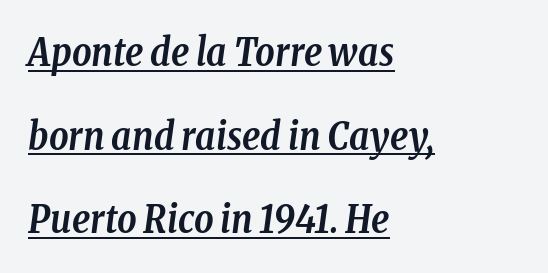
A continuous stroke trails under the words, as in a hyperlink. Airy leading. You'd pick this weight for a headline — it's a proper bold. In terms of posture, this sample is oblique. The passage shown is typed in a proportional face where columns would drift.
